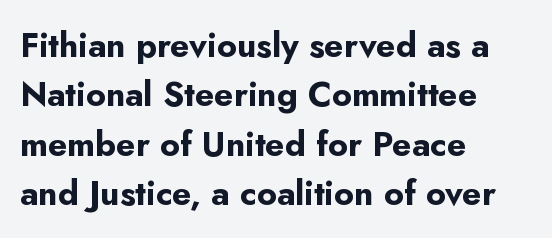
The image shows 34 px bold sans-serif type, upright; set left-aligned, normal line spacing (1.45x), normal letter spacing, not underlined; low stroke contrast and a small x-height.
